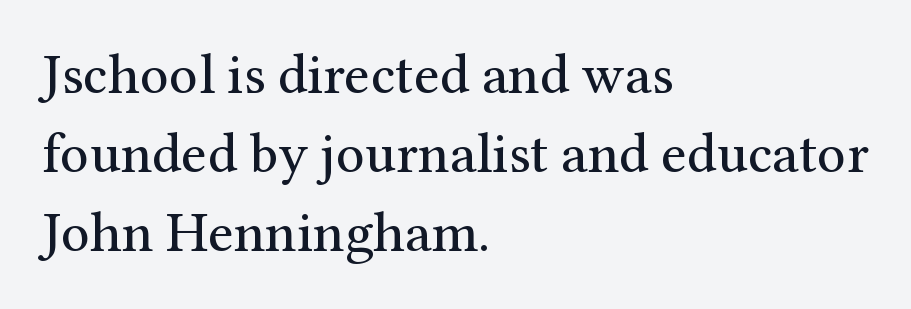
Q: Is the text bold? A: No.
Q: Is the text italic (slanted)? A: No, it is upright.
Q: Is the typeface a serif or a sans-serif typeface? A: Serif.
Q: Is the text underlined? A: No.
Q: How is the paragraph aligned? A: Left-aligned.
Q: Is the spacing between letters normal or unusually wide? A: Normal.
Q: Is the spacing between lines tight, normal or loose? A: Normal.
Q: Width (condensed, normal, or wide)? A: Normal.
Q: Stroke contrast? A: Medium.
Q: x-height? A: Medium.
Q: Monospaced? A: No.
